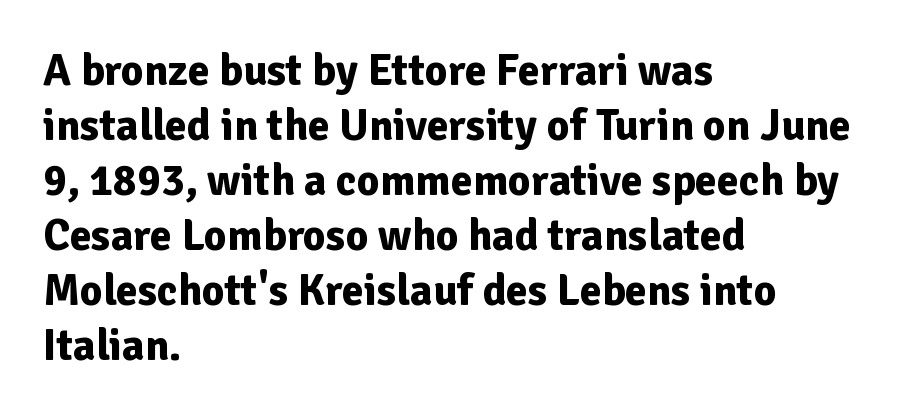
The image shows 44 px bold sans-serif type, upright; set left-aligned, normal line spacing (1.25x), normal letter spacing, not underlined; low stroke contrast and a medium x-height.
